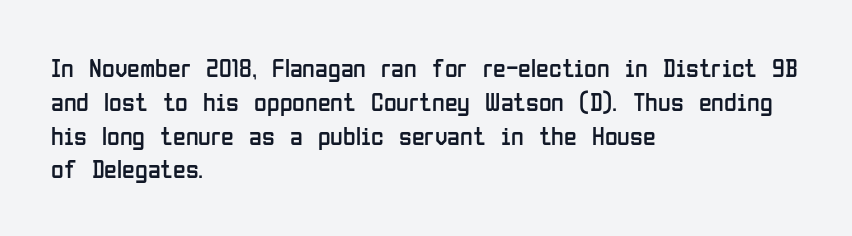
The image shows 26 px text type, upright; set left-aligned, normal line spacing (1.3x), normal letter spacing, not underlined.
